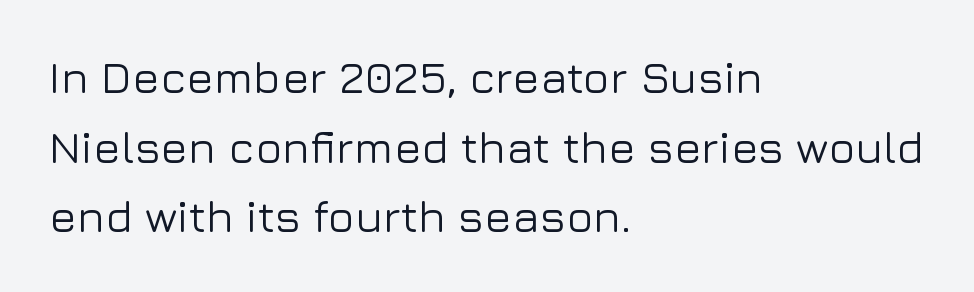
This sample has the flowing, uneven cadence of proportional lettering. Typographically, this falls in the sans-serif category. Regular leading. The axis of the letterforms is exactly vertical. The text block is weighted toward the left margin, trailing off unevenly rightward. A typesetter would call this zero additional tracking.
